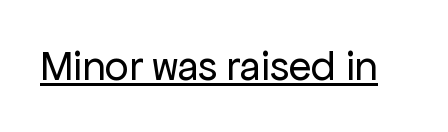
Q: Is the text bold? A: No.
Q: Is the text italic (slanted)? A: No, it is upright.
Q: Is the typeface a serif or a sans-serif typeface? A: Sans-serif.
Q: Is the text underlined? A: Yes.
Q: Is the spacing between letters normal or unusually wide? A: Normal.
Q: Width (condensed, normal, or wide)? A: Normal.
Q: Stroke contrast? A: Low.
Q: x-height? A: Medium.
Q: Monospaced? A: No.
